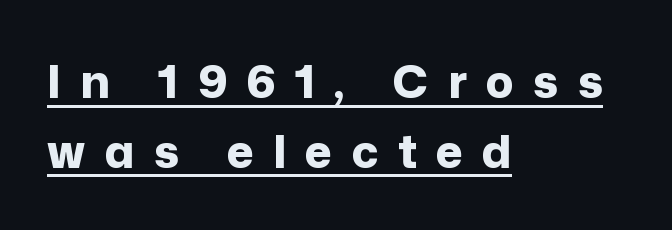
Q: Is the text bold? A: Yes.
Q: Is the text italic (slanted)? A: No, it is upright.
Q: Is the typeface a serif or a sans-serif typeface? A: Sans-serif.
Q: Is the text underlined? A: Yes.
Q: How is the paragraph aligned? A: Left-aligned.
Q: Is the spacing between letters normal or unusually wide? A: Unusually wide.
Q: Is the spacing between lines tight, normal or loose? A: Normal.
Q: Width (condensed, normal, or wide)? A: Normal.
Q: Stroke contrast? A: Low.
Q: x-height? A: Medium.
Q: Monospaced? A: No.
